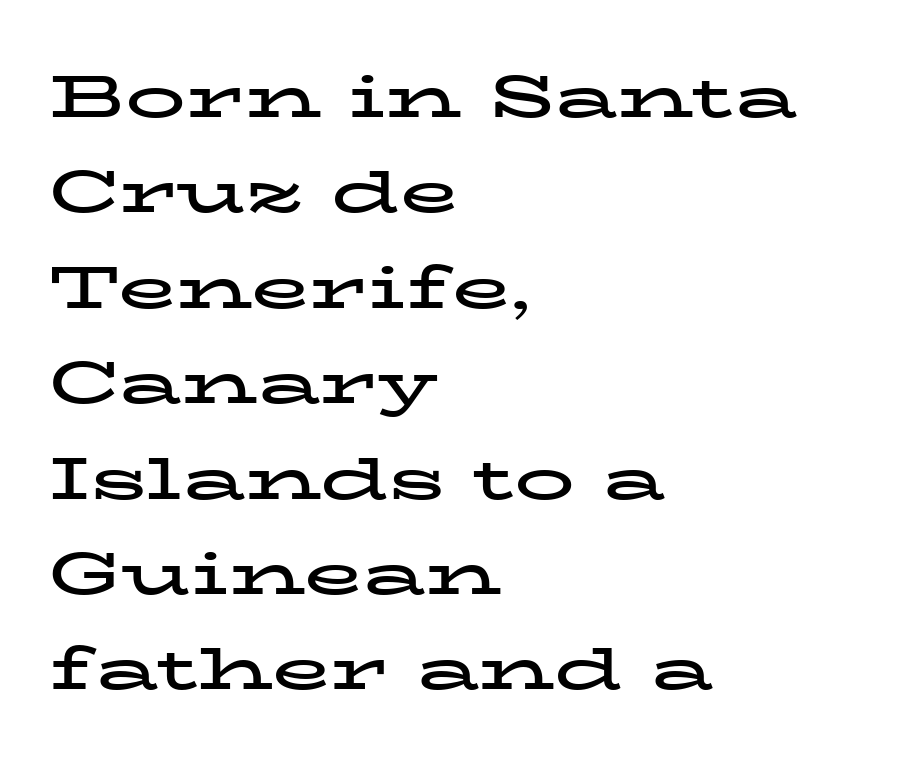
The image shows 60 px bold, wide serif type, upright; set left-aligned, normal line spacing (1.59x), normal letter spacing, not underlined; low stroke contrast and a medium x-height.
